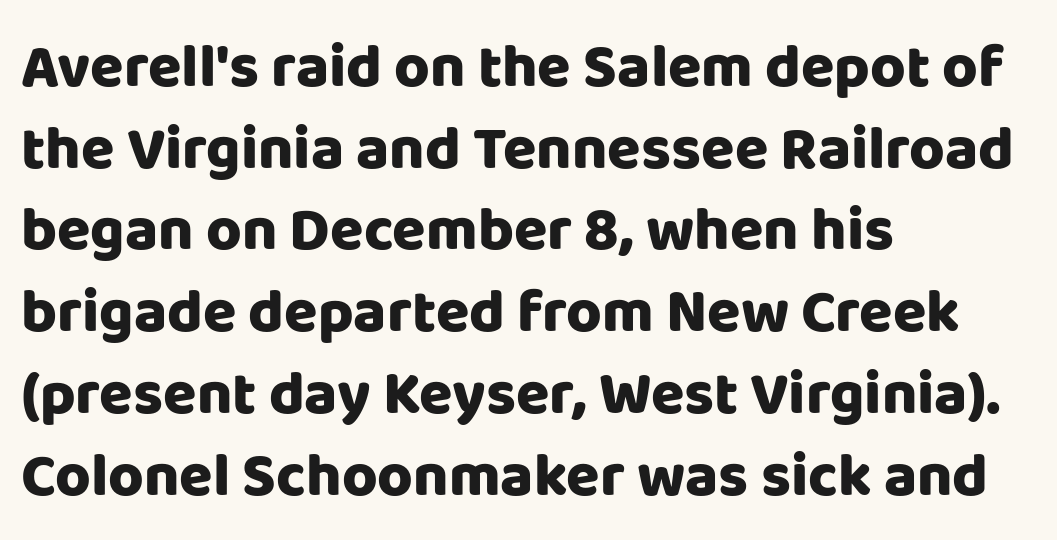
{"serif": "no", "italic": "no", "bold": "yes", "weight": "heavy", "width": "normal", "stroke_contrast": "low", "x_height": "large", "monospaced": "no", "underline": "no", "align": "left", "line_spacing": "normal", "line_spacing_ratio": 1.34, "letter_spacing": "normal", "letter_spacing_em": 0.0, "glyph_px": 61}
